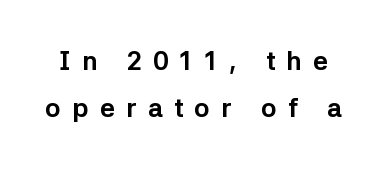
The image shows 26 px bold type, upright; set line spacing 1.8x, unusually wide letter spacing (+0.44 em), not underlined.
